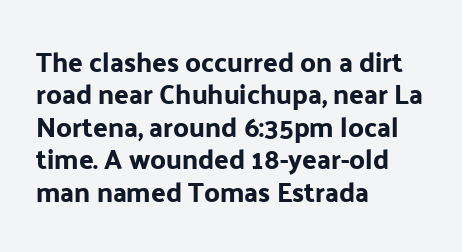
{"italic": "no", "underline": "no", "align": "left", "line_spacing_ratio": 1.2, "letter_spacing": "normal", "letter_spacing_em": 0.0, "glyph_px": 27}
